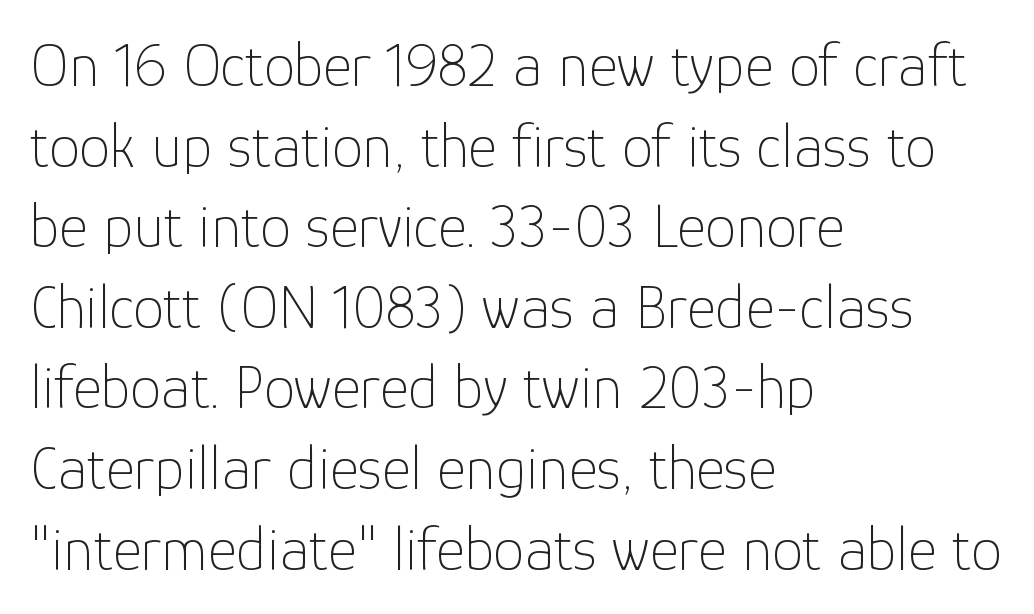
Students, note that the glyphs here touch the page at normal intervals. A roman cut, with each character standing at attention. Underlining? Definitely not there. Spacing verdict: proportional, widths tailored to each character.
